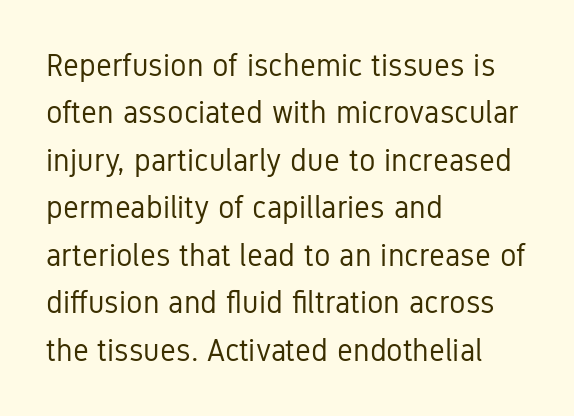
{"serif": "no", "italic": "no", "bold": "no", "weight": "regular", "width": "condensed", "stroke_contrast": "low", "x_height": "medium", "monospaced": "no", "underline": "no", "align": "left", "line_spacing": "normal", "line_spacing_ratio": 1.53, "letter_spacing": "normal", "letter_spacing_em": 0.0, "glyph_px": 31}
